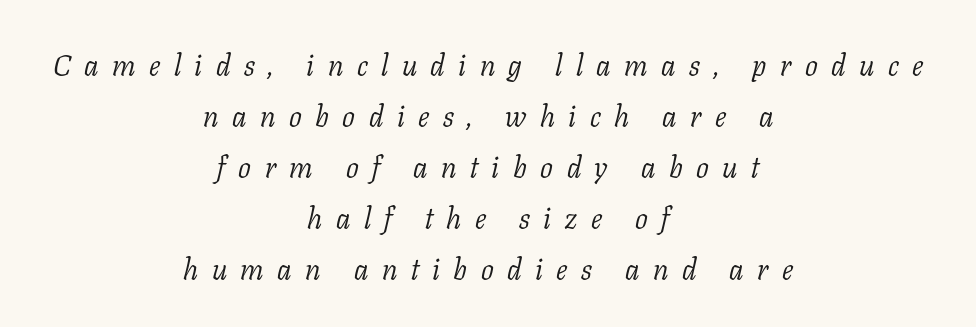
Short and long lines alike share a common midpoint. Letterform terminals end in serifs throughout the passage. The zone under the glyphs is completely vacant. Leading matches the norm, producing a regular column. You can tell it's italic because the verticals aren't actually vertical.
